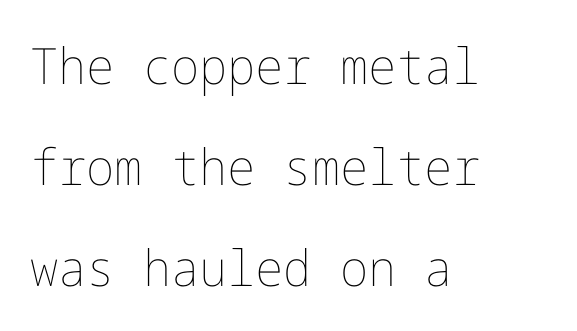
The image shows 50 px thin type, upright; set left-aligned, loose line spacing (2.02x), normal letter spacing, not underlined; low stroke contrast and a medium x-height.
